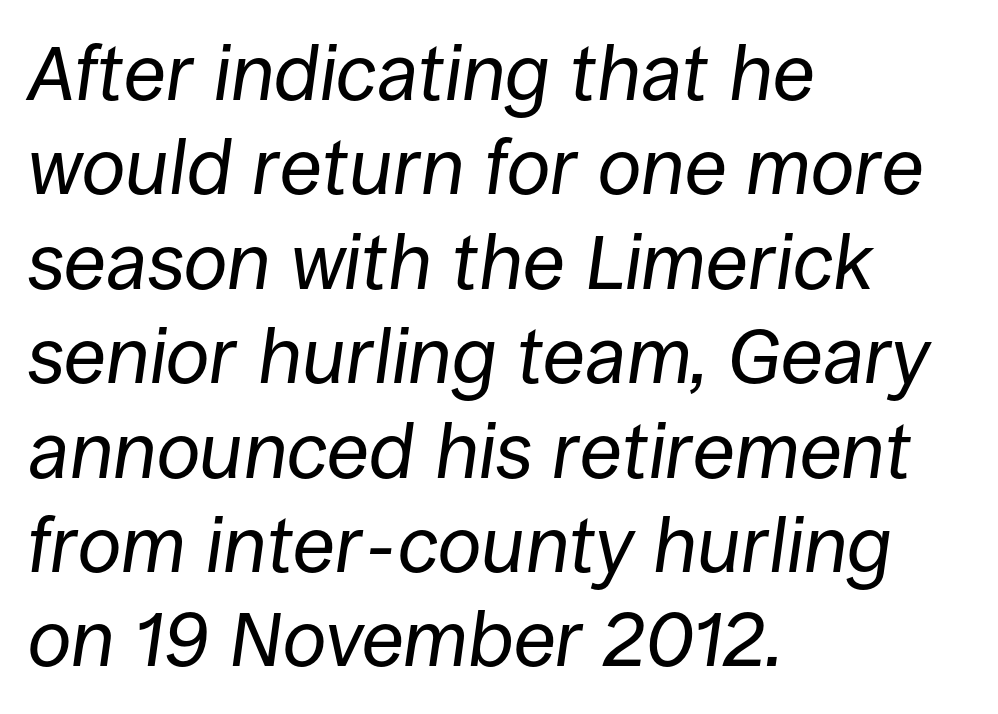
Q: Is the text bold? A: No.
Q: Is the text italic (slanted)? A: Yes, it leans right by about 8 degrees.
Q: Is the text underlined? A: No.
Q: How is the paragraph aligned? A: Left-aligned.
Q: Is the spacing between letters normal or unusually wide? A: Normal.
Q: Width (condensed, normal, or wide)? A: Normal.
Q: Stroke contrast? A: Low.
Q: x-height? A: Large.
Q: Monospaced? A: No.
